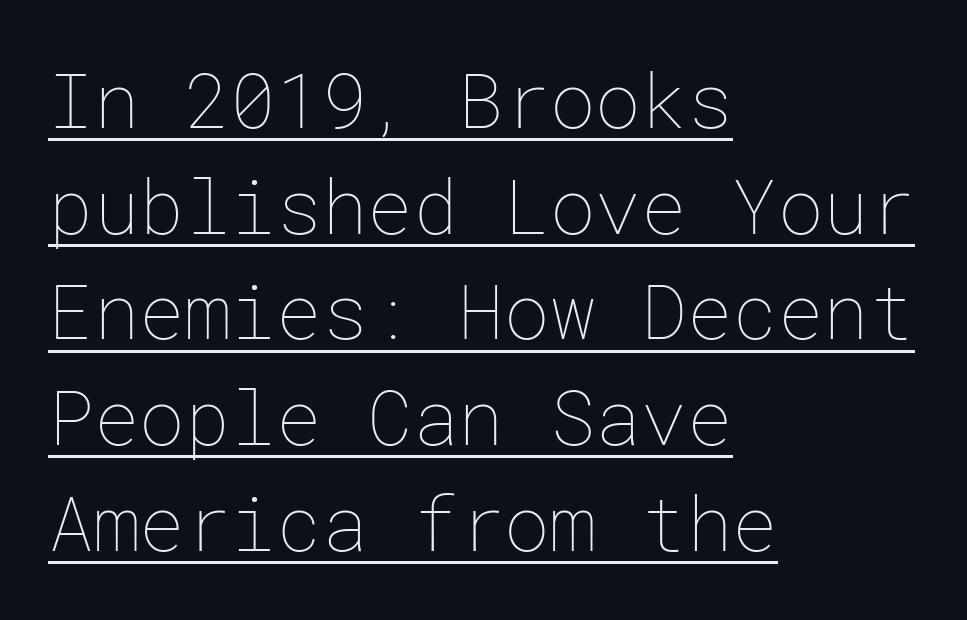
{"italic": "no", "bold": "no", "weight": "thin", "width": "normal", "stroke_contrast": "low", "x_height": "medium", "underline": "yes", "align": "left", "line_spacing": "normal", "line_spacing_ratio": 1.39, "letter_spacing": "normal", "letter_spacing_em": 0.0, "glyph_px": 76}
